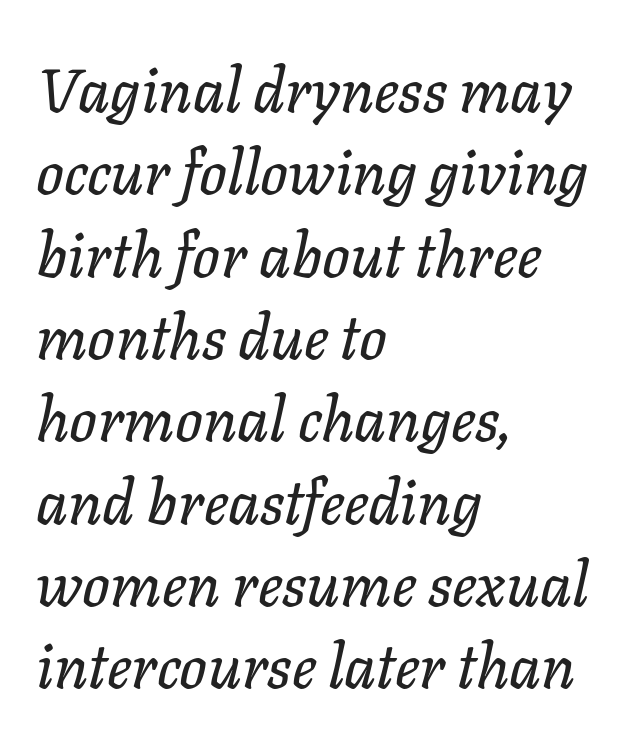
The image shows 61 px text type, italic (leaning right); set left-aligned, normal line spacing (1.35x), normal letter spacing, not underlined; low stroke contrast and a medium x-height.
